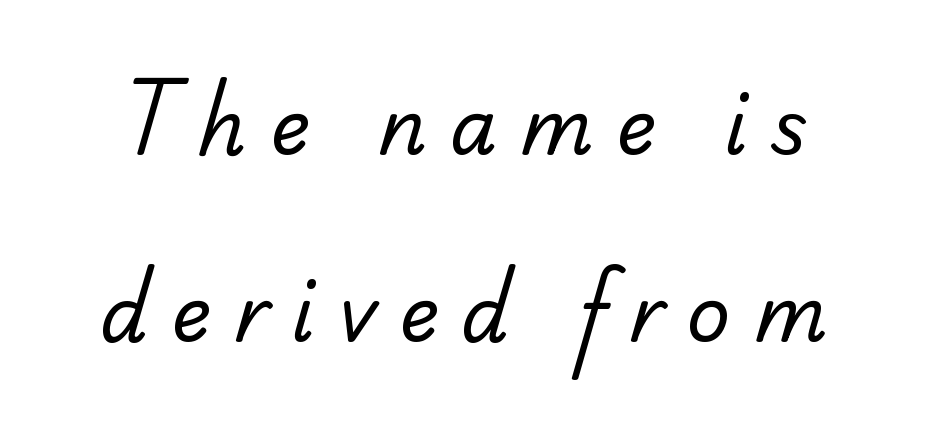
The image shows 76 px regular-weight serif type; set loose line spacing (2.46x), unusually wide letter spacing (+0.3 em), not underlined; low stroke contrast and a small x-height.
